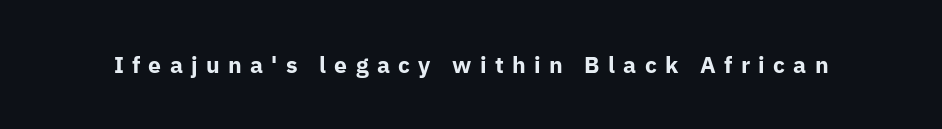
{"italic": "no", "bold": "yes", "underline": "no", "letter_spacing": "wide", "letter_spacing_em": 0.36, "glyph_px": 23}
